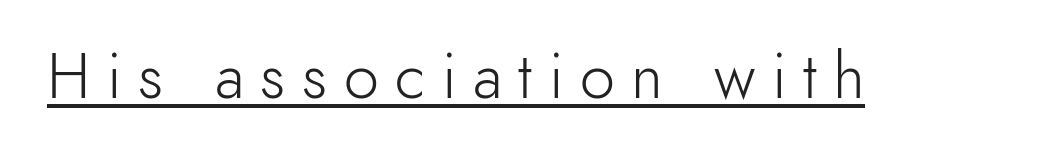
The image shows 63 px light sans-serif type, upright; set unusually wide letter spacing (+0.26 em), underlined; a small x-height.
